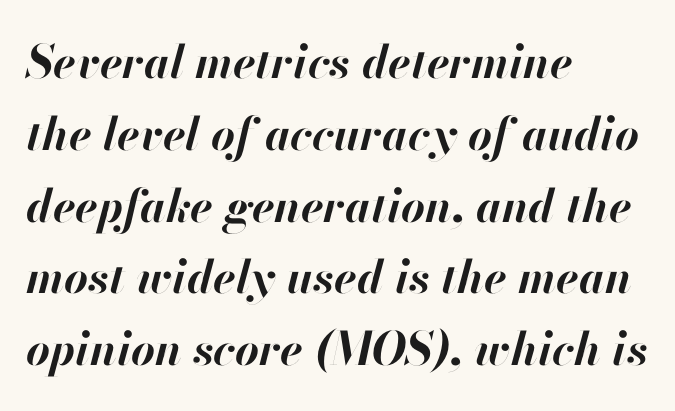
Is this a fixed-width face? No — the glyphs have proportional, varying widths. This rendering uses left alignment, leaving the right contour irregular. The font is running at its bold setting. These lines sit exactly where default settings would place them.
